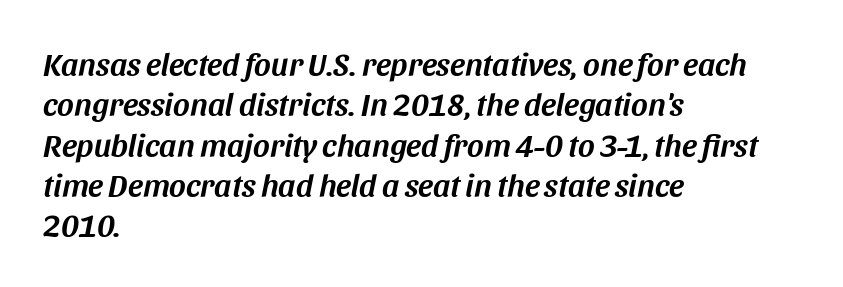
The image shows 32 px text type, italic (leaning right); set left-aligned, normal line spacing (1.26x), normal letter spacing, not underlined; medium stroke contrast and a large x-height.
